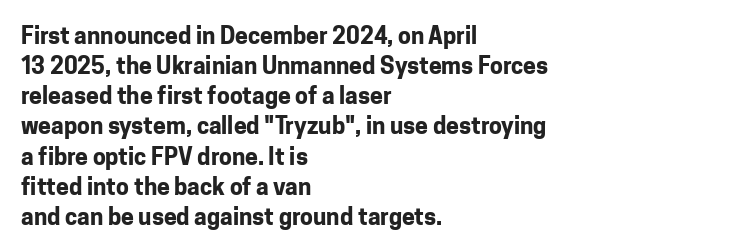
The image shows 23 px bold type, upright; set left-aligned, normal line spacing (1.31x), normal letter spacing, not underlined.
